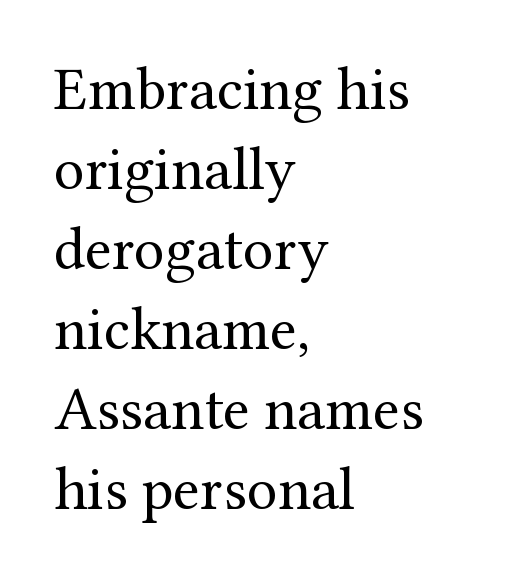
Q: Is the text bold? A: No.
Q: Is the text italic (slanted)? A: No, it is upright.
Q: Is the typeface a serif or a sans-serif typeface? A: Serif.
Q: Is the text underlined? A: No.
Q: How is the paragraph aligned? A: Left-aligned.
Q: Is the spacing between letters normal or unusually wide? A: Normal.
Q: Is the spacing between lines tight, normal or loose? A: Normal.
Q: Width (condensed, normal, or wide)? A: Normal.
Q: Stroke contrast? A: Medium.
Q: x-height? A: Medium.
Q: Monospaced? A: No.
